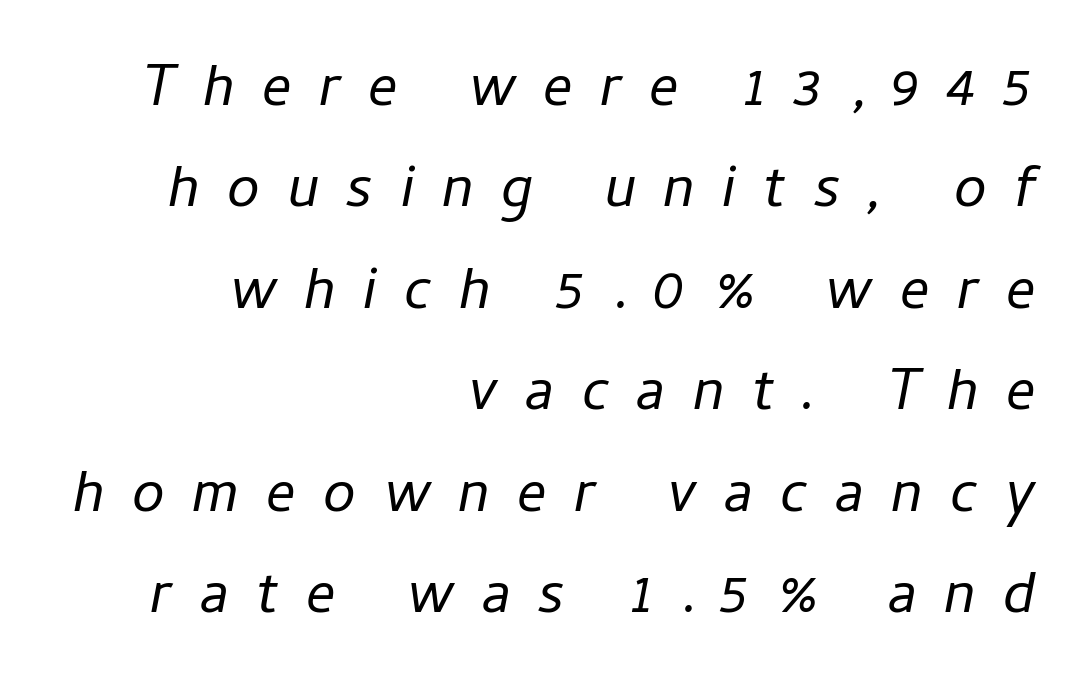
Q: Is the text bold? A: No.
Q: Is the text italic (slanted)? A: Yes, it leans right by about 11 degrees.
Q: Is the text underlined? A: No.
Q: How is the paragraph aligned? A: Right-aligned.
Q: Is the spacing between letters normal or unusually wide? A: Unusually wide.
Q: Is the spacing between lines tight, normal or loose? A: Normal.
Q: Width (condensed, normal, or wide)? A: Normal.
Q: Stroke contrast? A: Low.
Q: x-height? A: Medium.
Q: Monospaced? A: No.
